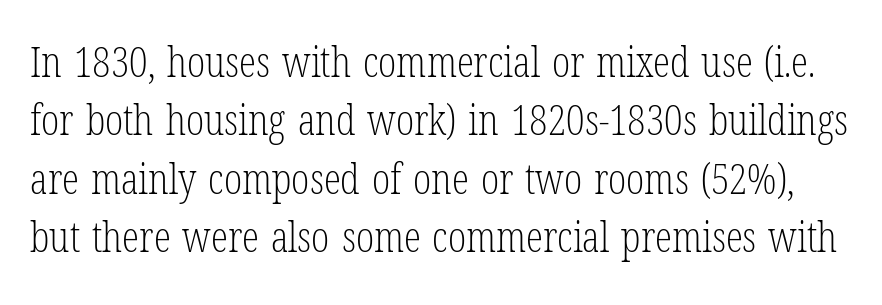
Rows of type keep a routine distance in the vertical direction. This reads as an unemphasized weight, regular at the heaviest. The axis of the letterforms is exactly vertical. Compared with typical body copy, the letter spacing here is the same.
